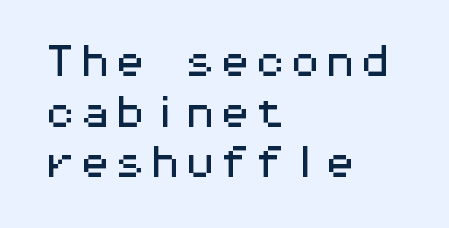
You could call the tracking neutral — neither tight nor loose. A normal amount of white space separates one row of letters from the next. Do the characters align in a grid? Yes, the font is monospaced. Look at the bottom of the vertical strokes: they stop flat, with no serifs. Just letters on the line, the space beneath them empty.
